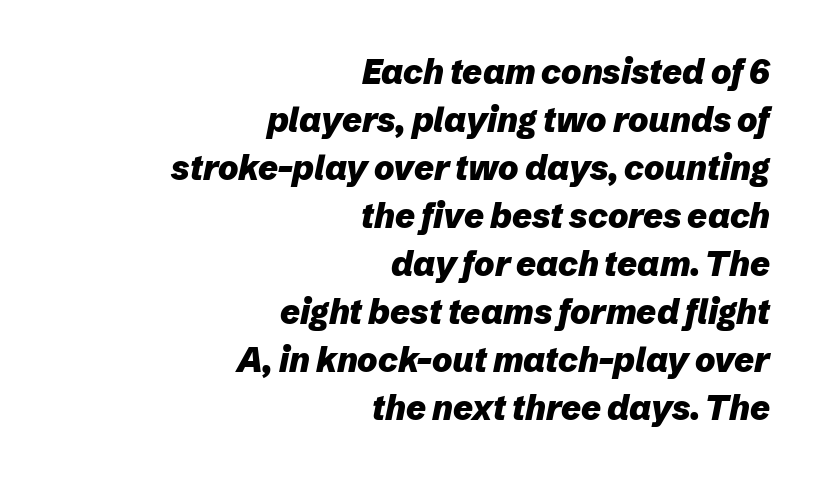
Summary of weight: heavy, a full bold. Notice how the stems are inclined rather than vertical — that's the hallmark of italics. A typesetter would call this proportional, since set widths differ per character. The space between consecutive lines is moderate.
